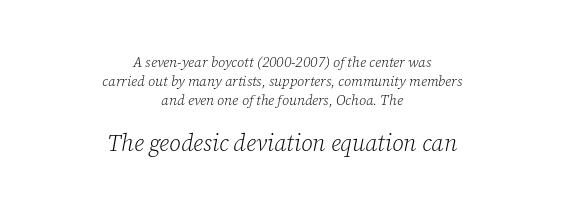
Type without underlining. Summary of vertical rhythm: regular, with standard interline spacing. Quick note: italic. Unbolded letterforms with no extra heft.
